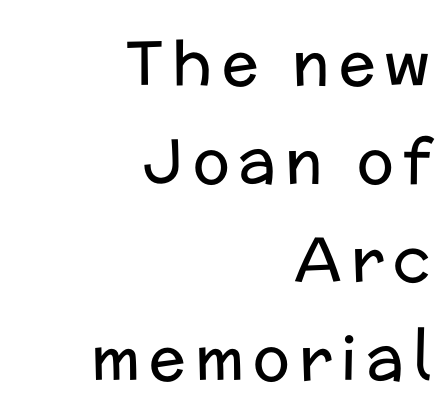
{"serif": "no", "italic": "no", "bold": "no", "weight": "regular", "width": "normal", "stroke_contrast": "low", "x_height": "medium", "monospaced": "no", "underline": "no", "align": "right", "line_spacing": "normal", "line_spacing_ratio": 1.61, "glyph_px": 61}
